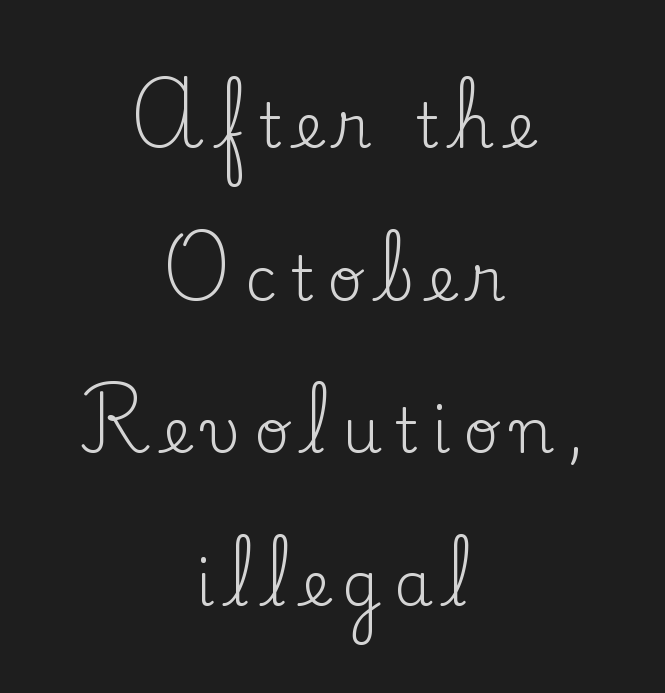
The image shows 62 px regular-weight type, upright; set centered, loose line spacing (2.46x), unusually wide letter spacing (+0.21 em), not underlined; low stroke contrast and a small x-height.
